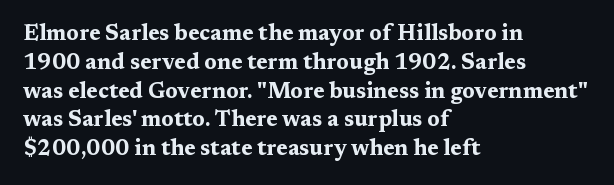
{"italic": "no", "bold": "yes", "underline": "no", "align": "left", "line_spacing": "normal", "line_spacing_ratio": 1.31, "letter_spacing": "normal", "letter_spacing_em": 0.0, "glyph_px": 22}
